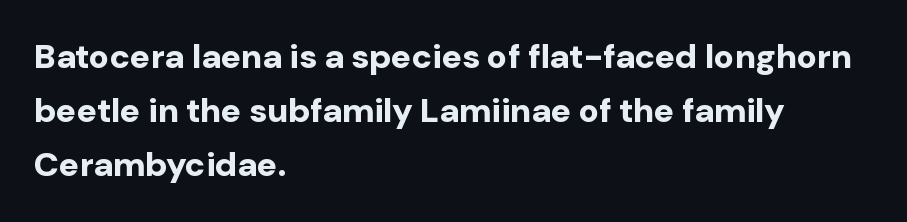
{"serif": "no", "italic": "no", "bold": "yes", "weight": "bold", "width": "normal", "stroke_contrast": "low", "x_height": "medium", "monospaced": "no", "underline": "no", "align": "left", "line_spacing": "normal", "line_spacing_ratio": 1.59, "letter_spacing": "normal", "letter_spacing_em": 0.0, "glyph_px": 34}
